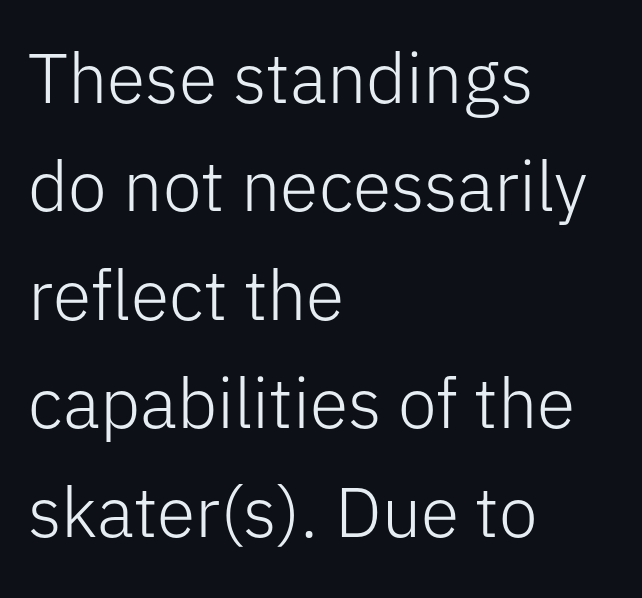
The image shows 70 px light sans-serif type, upright; set left-aligned, normal line spacing (1.55x), normal letter spacing, not underlined; low stroke contrast and a medium x-height.
